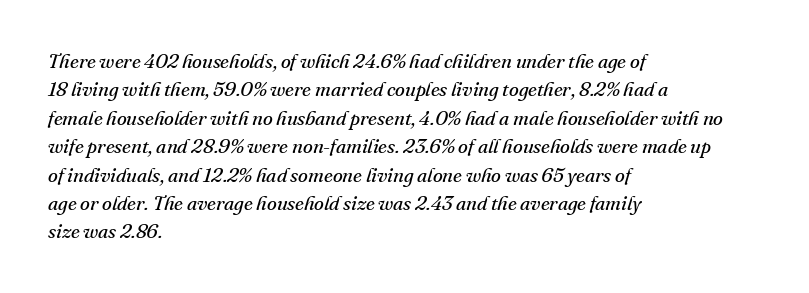
Q: Is the text bold? A: No.
Q: Is the text italic (slanted)? A: Yes, it leans right by about 16 degrees.
Q: Is the text underlined? A: No.
Q: How is the paragraph aligned? A: Left-aligned.
Q: Is the spacing between letters normal or unusually wide? A: Normal.
Q: Is the spacing between lines tight, normal or loose? A: Normal.
